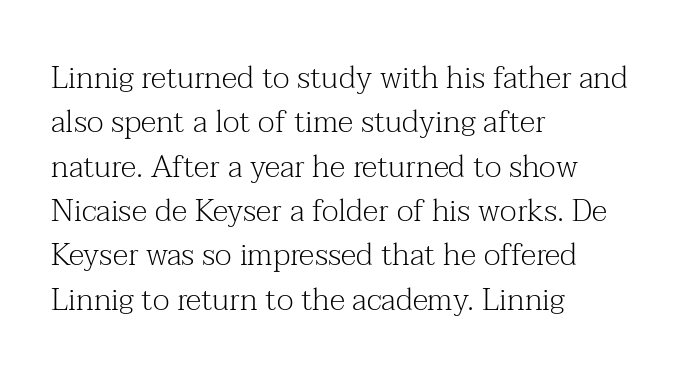
The image shows 31 px light serif type, upright; set left-aligned, normal line spacing (1.43x), normal letter spacing, not underlined; medium stroke contrast and a medium x-height.
